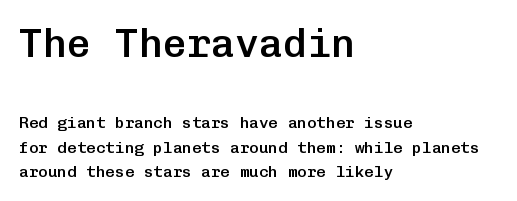
{"serif": "no", "italic": "no", "bold": "semi", "weight": "semibold", "width": "normal", "stroke_contrast": "low", "x_height": "medium", "monospaced": "yes", "underline": "no", "align": "left", "line_spacing": "normal", "line_spacing_ratio": 1.53, "letter_spacing": "normal", "letter_spacing_em": 0.0, "larger_block": "first", "size_ratio": 2.5, "glyph_px": 40}
